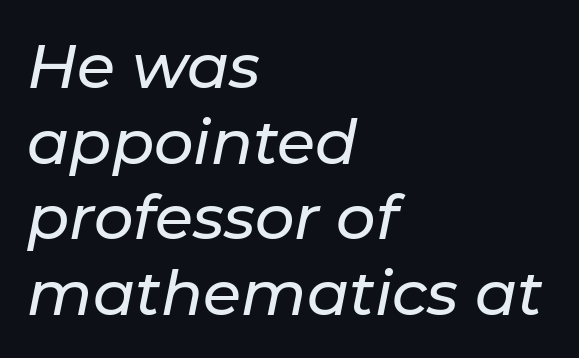
Q: Is the text italic (slanted)? A: Yes, it leans right by about 11 degrees.
Q: Is the text underlined? A: No.
Q: How is the paragraph aligned? A: Left-aligned.
Q: Is the spacing between letters normal or unusually wide? A: Normal.
Q: Width (condensed, normal, or wide)? A: Normal.
Q: Stroke contrast? A: Low.
Q: x-height? A: Medium.
Q: Monospaced? A: No.
